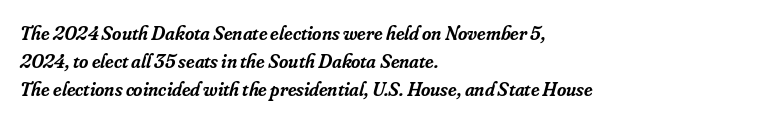
{"italic": "yes", "lean": "right", "slant_degrees": 16, "bold": "semi", "underline": "no", "align": "left", "line_spacing": "normal", "line_spacing_ratio": 1.4, "letter_spacing": "normal", "letter_spacing_em": 0.0, "glyph_px": 20}
